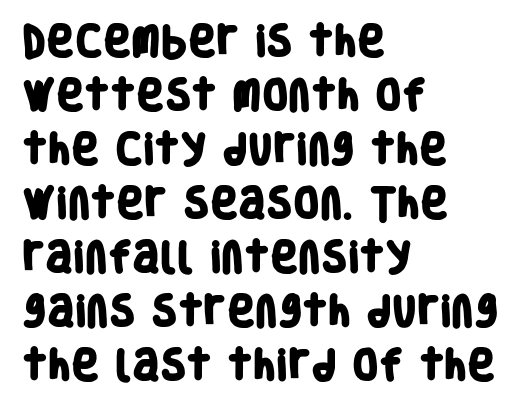
Just letters on the line, the space beneath them empty. This rendering leaves character spacing at its baseline value. The rendering shows plain stroke endings on the letterforms — a sans-serif design. The letters are bold, with thick, heavy strokes. Honestly, the row spacing looks completely unremarkable.
